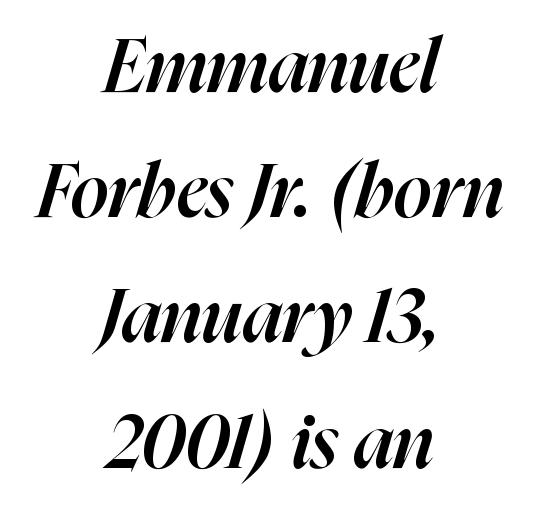
The image shows 75 px semibold type, italic (leaning right); set centered, normal line spacing (1.67x), normal letter spacing, not underlined; high stroke contrast and a medium x-height.
